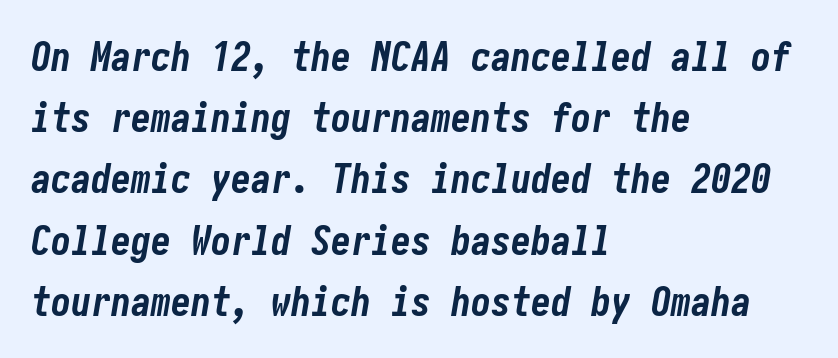
Slanted lettering throughout. Vertical spacing — default. The line texture is even and compact thanks to regular tracking. Descender tails drop into unmarked territory. The rendering uses a bold face; every stroke is thick and dark.
